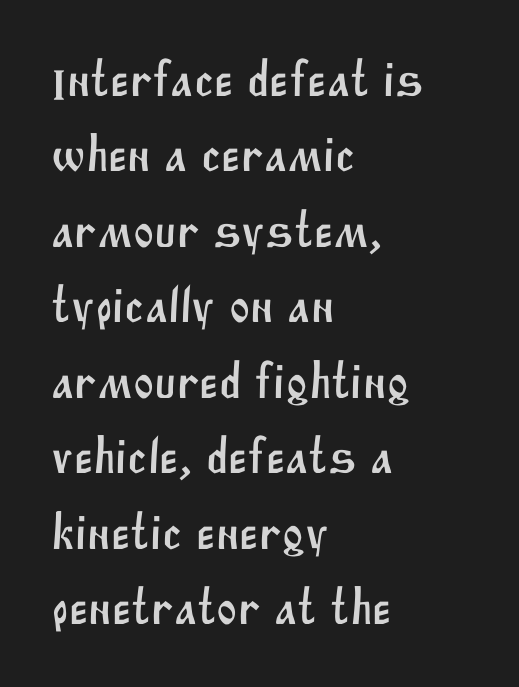
The image shows 50 px sans-serif type; set left-aligned, normal line spacing (1.51x), normal letter spacing, not underlined; medium stroke contrast and a large x-height.
